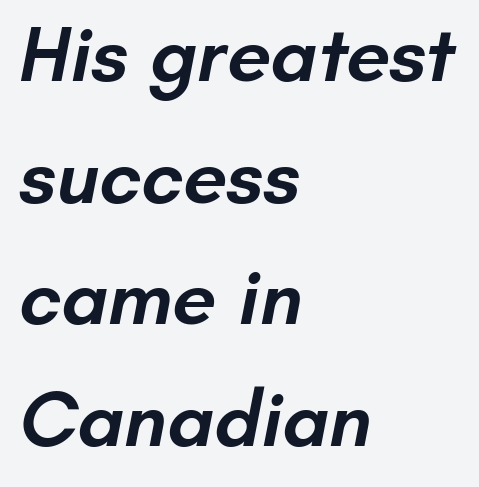
Q: Is the text bold? A: Semi-bold.
Q: Is the typeface a serif or a sans-serif typeface? A: Sans-serif.
Q: Is the text underlined? A: No.
Q: How is the paragraph aligned? A: Left-aligned.
Q: Is the spacing between letters normal or unusually wide? A: Normal.
Q: Is the spacing between lines tight, normal or loose? A: Normal.
Q: Width (condensed, normal, or wide)? A: Normal.
Q: Stroke contrast? A: Low.
Q: x-height? A: Small.
Q: Monospaced? A: No.
